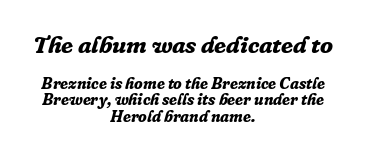
The rendering keeps characters at their native spacing. The letters are bold, with thick, heavy strokes. Leading is clearly below the norm, producing a dense column. No word sits above an underline. Notice how the stems are inclined rather than vertical — that's the hallmark of italics.
